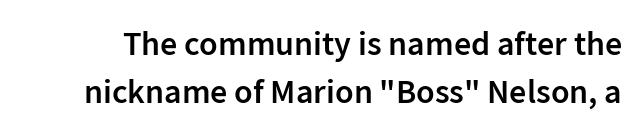
These words are printed semibold, heavier than regular yet not bold. Do the letters lean? They stand straight. Line spacing here is normal. Varying glyph widths throughout — classic text-font behaviour. Look at the tracking — it's just the regular setting, nothing added.
